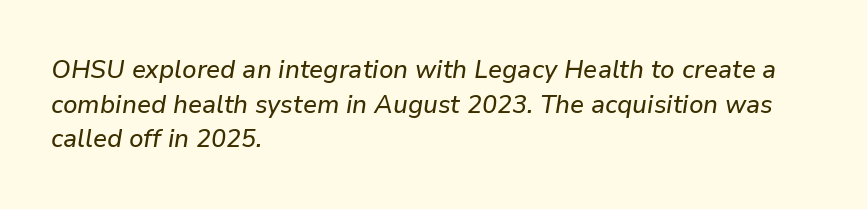
{"italic": "yes", "lean": "right", "slant_degrees": 9, "underline": "no", "align": "left", "line_spacing": "normal", "line_spacing_ratio": 1.33, "letter_spacing": "normal", "letter_spacing_em": 0.0, "glyph_px": 26}
